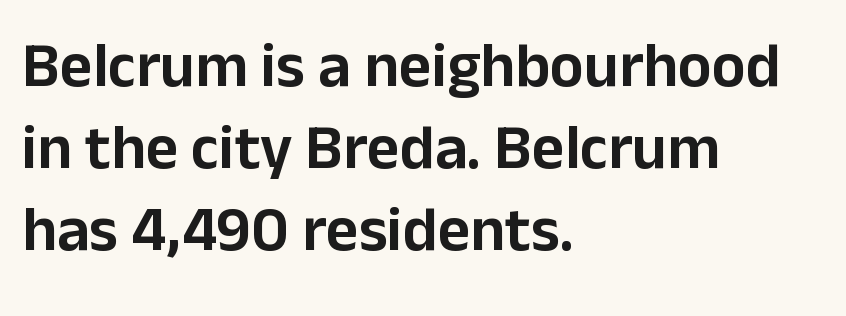
Is this a fixed-width face? No — the glyphs have proportional, varying widths. Vertical spacing — default. A roman cut, with each character standing at attention. The letterforms sit shoulder to shoulder at normal distance. Type without underlining. The letters carry no serifs — their stems end cleanly without finishing strokes.
